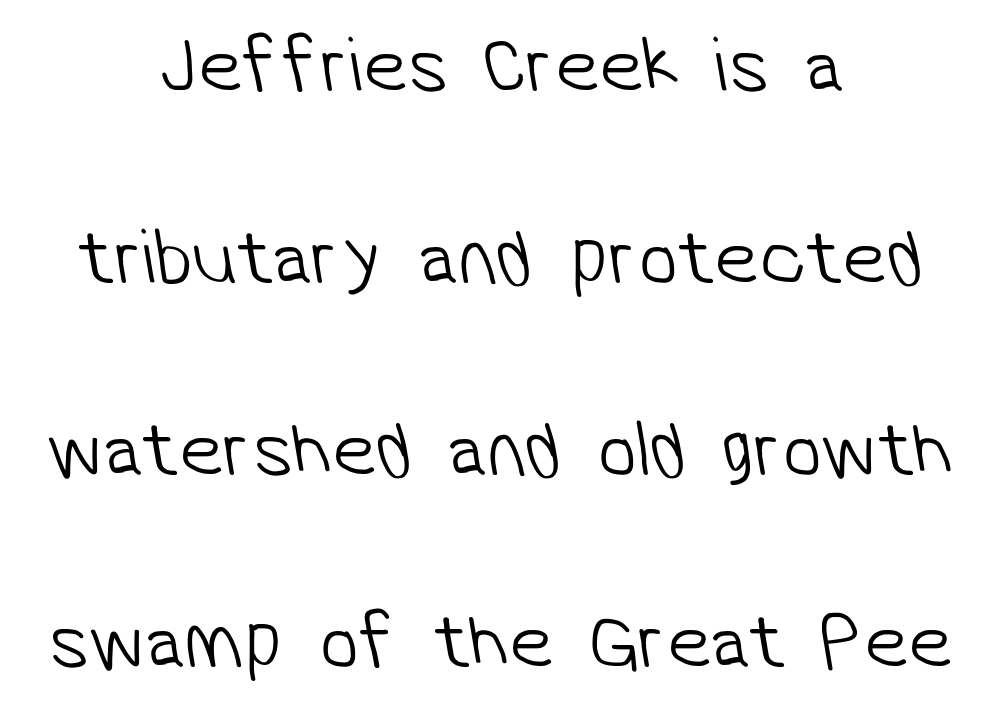
{"serif": "no", "bold": "no", "weight": "light", "width": "normal", "stroke_contrast": "low", "x_height": "medium", "monospaced": "no", "underline": "no", "align": "center", "line_spacing": "loose", "line_spacing_ratio": 2.43, "letter_spacing": "normal", "letter_spacing_em": 0.0, "glyph_px": 79}
